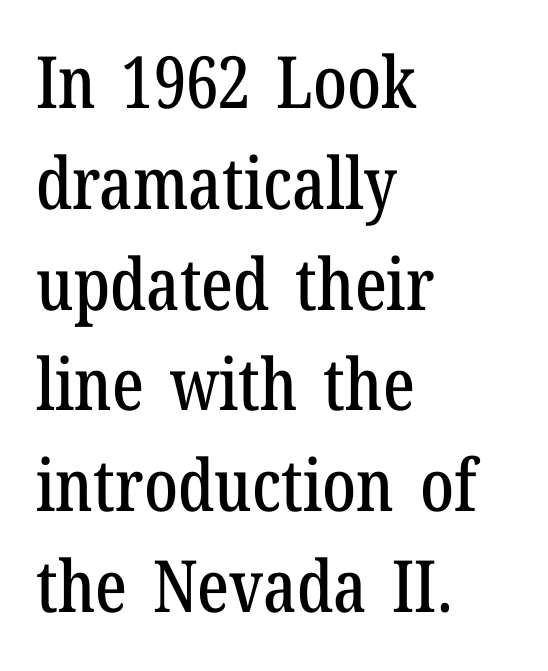
The image shows 72 px condensed serif type, upright; set left-aligned, normal line spacing (1.4x), normal letter spacing, not underlined; low stroke contrast and a medium x-height.
